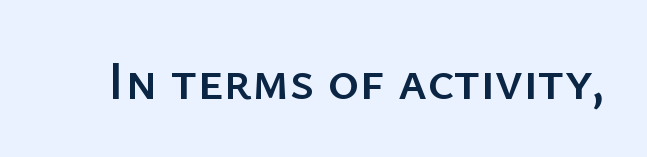
The image shows 54 px sans-serif type, upright; set normal letter spacing, not underlined; low stroke contrast and a medium x-height.
